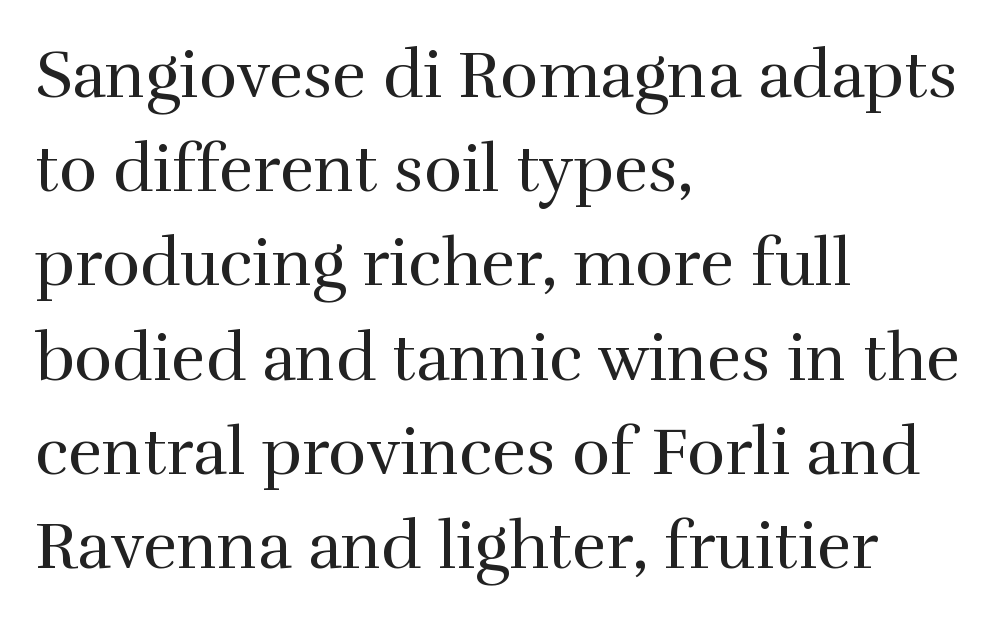
Successive baselines arrive at the customary interval. Nothing heavy about these letters — not bold at all. Inter-character spacing is left at the font's built-in metrics. The glyphs in this specimen are seriffed. Alignment: flush left.
